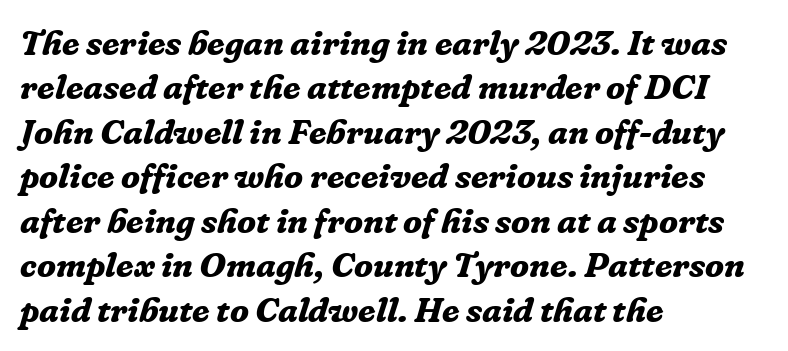
Q: Is the text bold? A: Yes.
Q: Is the text italic (slanted)? A: Yes, it leans right by about 16 degrees.
Q: Is the typeface a serif or a sans-serif typeface? A: Serif.
Q: Is the text underlined? A: No.
Q: How is the paragraph aligned? A: Left-aligned.
Q: Is the spacing between letters normal or unusually wide? A: Normal.
Q: Is the spacing between lines tight, normal or loose? A: Normal.
Q: Width (condensed, normal, or wide)? A: Normal.
Q: Stroke contrast? A: Low.
Q: x-height? A: Medium.
Q: Monospaced? A: No.
